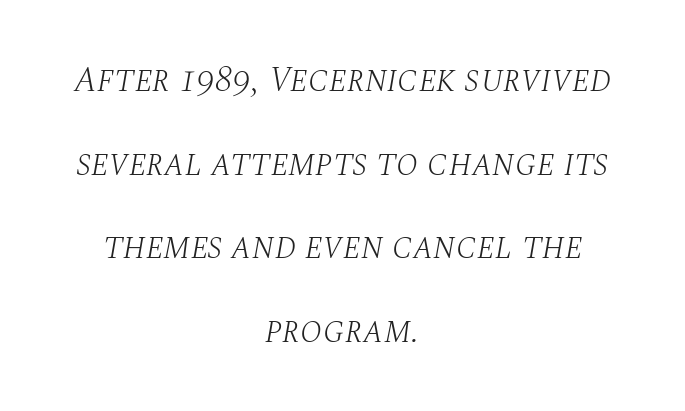
Q: Is the text bold? A: No.
Q: Is the text italic (slanted)? A: Yes, it leans right by about 10 degrees.
Q: Is the typeface a serif or a sans-serif typeface? A: Serif.
Q: Is the text underlined? A: No.
Q: How is the paragraph aligned? A: Centered.
Q: Is the spacing between letters normal or unusually wide? A: Normal.
Q: Is the spacing between lines tight, normal or loose? A: Loose.
Q: Width (condensed, normal, or wide)? A: Normal.
Q: Stroke contrast? A: Medium.
Q: x-height? A: Large.
Q: Monospaced? A: No.
